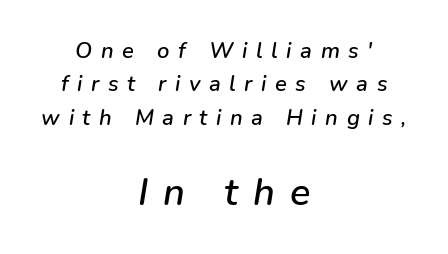
The image shows 38 px text type, italic (leaning right); set centered, normal line spacing (1.52x), unusually wide letter spacing (+0.39 em), not underlined; the second (bottom) block is 1.73x larger; low stroke contrast and a medium x-height.
